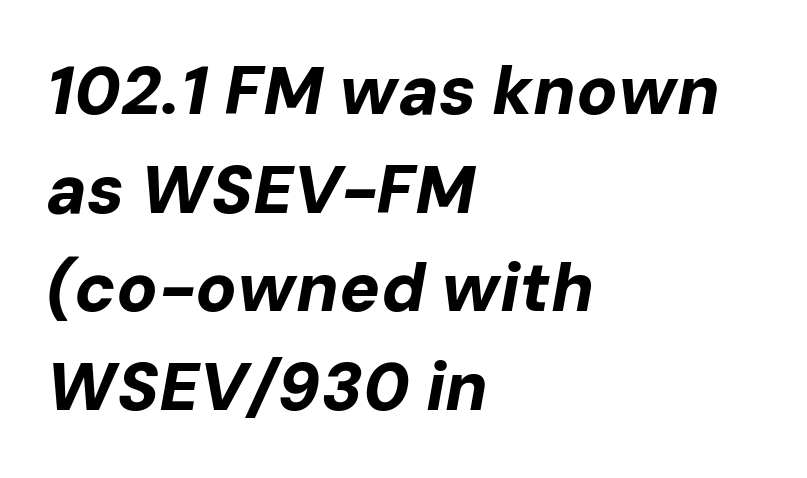
The image shows 68 px bold type, italic (leaning right); set left-aligned, normal line spacing (1.45x), normal letter spacing, not underlined; low stroke contrast and a medium x-height.
